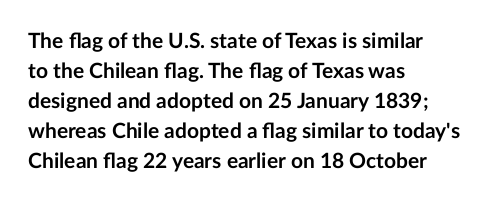
The image shows 21 px bold type, upright; set left-aligned, normal line spacing (1.43x), normal letter spacing, not underlined.
